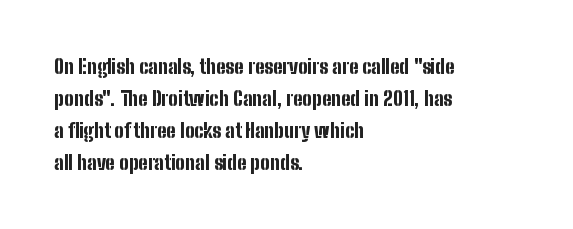
The image shows 20 px bold type, upright; set left-aligned, normal line spacing (1.6x), normal letter spacing, not underlined.
